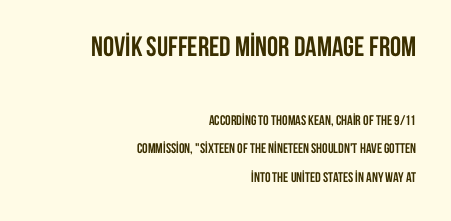
Quick note: not italic, upright. Look at the bottom of the vertical strokes: they stop flat, with no serifs. Plain, unruled lines of type. Varying glyph widths throughout — classic text-font behaviour.
